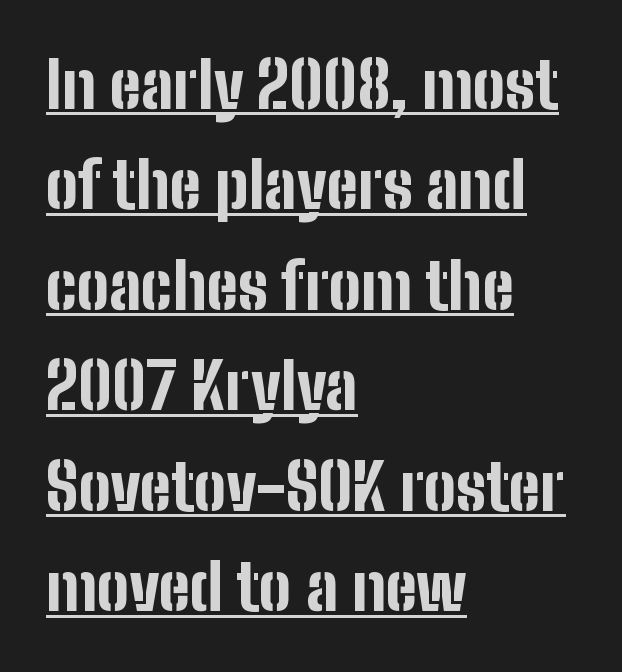
Q: Is the text bold? A: Yes.
Q: Is the text italic (slanted)? A: No, it is upright.
Q: Is the typeface a serif or a sans-serif typeface? A: Sans-serif.
Q: Is the text underlined? A: Yes.
Q: How is the paragraph aligned? A: Left-aligned.
Q: Is the spacing between letters normal or unusually wide? A: Normal.
Q: Is the spacing between lines tight, normal or loose? A: Normal.
Q: Width (condensed, normal, or wide)? A: Condensed.
Q: Stroke contrast? A: Low.
Q: x-height? A: Medium.
Q: Monospaced? A: No.
